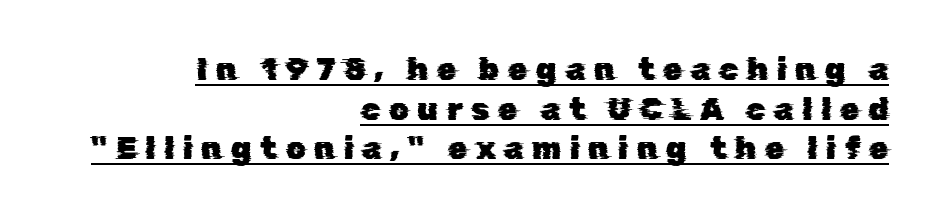
The image shows 31 px sans-serif type; set right-aligned, normal line spacing (1.28x), unusually wide letter spacing (+0.28 em), underlined; low stroke contrast and a medium x-height.
